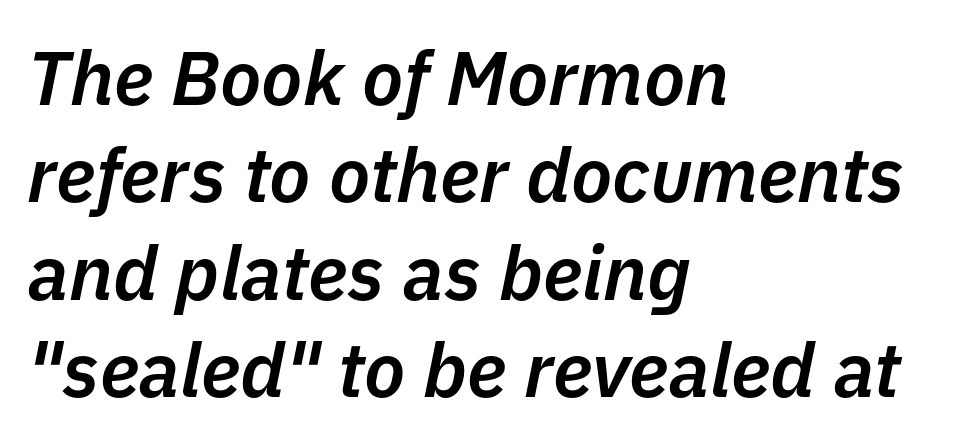
Words appear dense and cohesive because spacing is normal. Summary of weight: moderately heavy, a semibold. The face used here has a pronounced slope to its letters. The text block is weighted toward the left margin, trailing off unevenly rightward.
